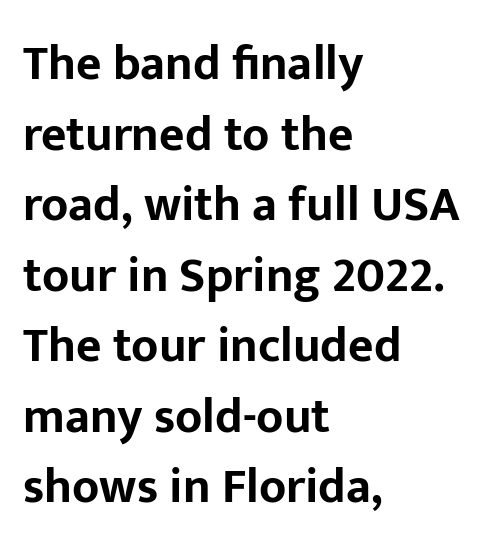
{"serif": "no", "italic": "no", "bold": "yes", "weight": "bold", "width": "normal", "stroke_contrast": "low", "x_height": "medium", "monospaced": "no", "underline": "no", "align": "left", "line_spacing": "normal", "line_spacing_ratio": 1.44, "letter_spacing": "normal", "letter_spacing_em": 0.0, "glyph_px": 49}
